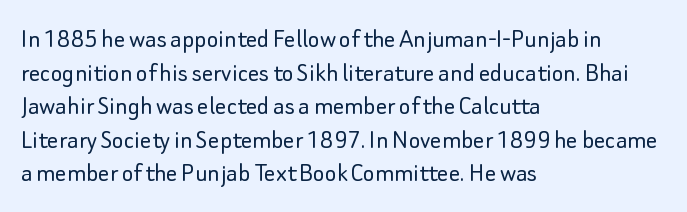
The image shows 28 px light sans-serif type, upright; set left-aligned, line spacing 1.2x, normal letter spacing, not underlined; low stroke contrast and a small x-height.
